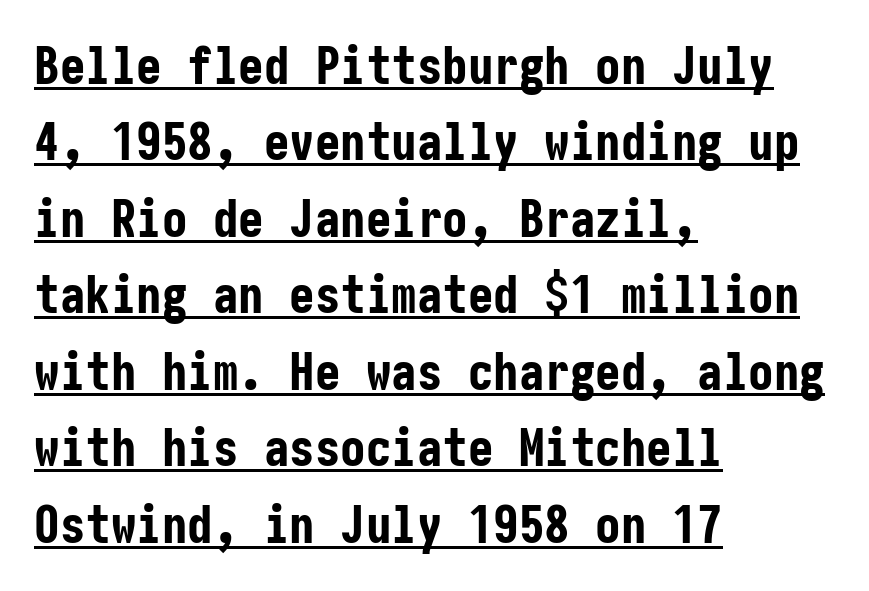
Q: Is the text bold? A: Yes.
Q: Is the text italic (slanted)? A: No, it is upright.
Q: Is the typeface a serif or a sans-serif typeface? A: Sans-serif.
Q: Is the text underlined? A: Yes.
Q: How is the paragraph aligned? A: Left-aligned.
Q: Is the spacing between letters normal or unusually wide? A: Normal.
Q: Is the spacing between lines tight, normal or loose? A: Normal.
Q: Width (condensed, normal, or wide)? A: Condensed.
Q: Stroke contrast? A: Low.
Q: x-height? A: Medium.
